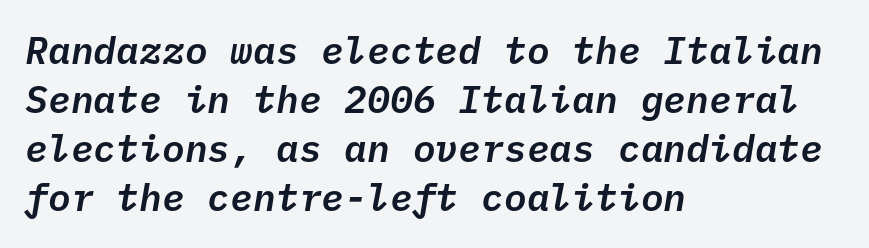
Q: Is the text italic (slanted)? A: Yes, it leans right by about 10 degrees.
Q: Is the text underlined? A: No.
Q: How is the paragraph aligned? A: Left-aligned.
Q: Is the spacing between letters normal or unusually wide? A: Normal.
Q: Is the spacing between lines tight, normal or loose? A: Normal.
Q: Width (condensed, normal, or wide)? A: Normal.
Q: Stroke contrast? A: Low.
Q: x-height? A: Medium.
Q: Monospaced? A: Yes.
